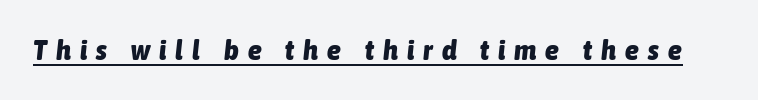
Typographic density is high because the face is bold. The line texture is sparse and dotted thanks to wide tracking. The words here are underlined. These lines are rendered in a variable-pitch font. Would a proofreader flag this as italicized? Yes.
